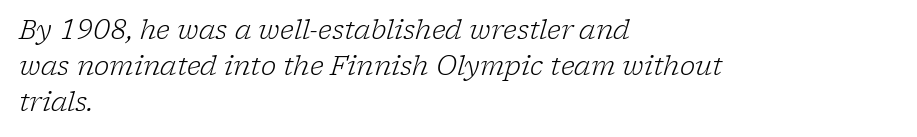
The image shows 26 px text type, italic (leaning right); set left-aligned, normal line spacing (1.38x), normal letter spacing, not underlined.
